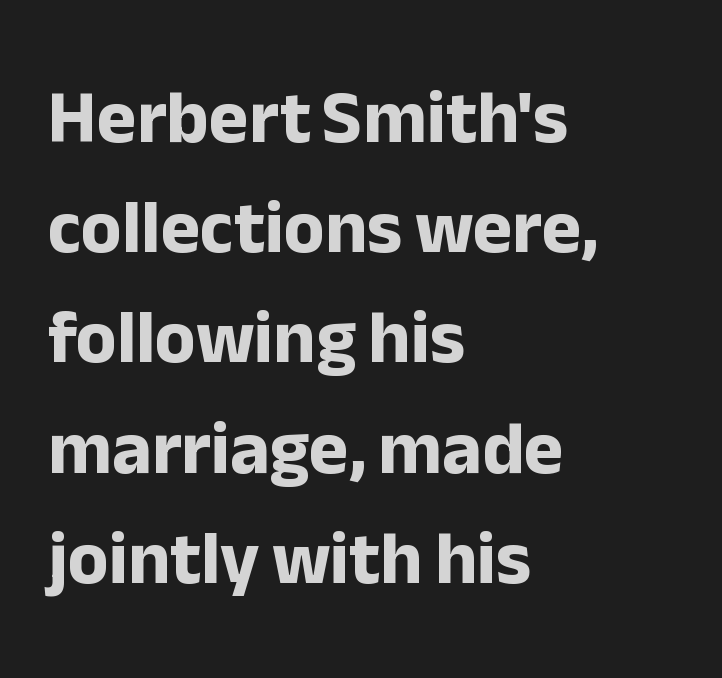
Q: Is the text bold? A: Yes.
Q: Is the text italic (slanted)? A: No, it is upright.
Q: Is the typeface a serif or a sans-serif typeface? A: Sans-serif.
Q: Is the text underlined? A: No.
Q: How is the paragraph aligned? A: Left-aligned.
Q: Is the spacing between letters normal or unusually wide? A: Normal.
Q: Is the spacing between lines tight, normal or loose? A: Normal.
Q: Width (condensed, normal, or wide)? A: Normal.
Q: Stroke contrast? A: Low.
Q: x-height? A: Medium.
Q: Monospaced? A: No.
